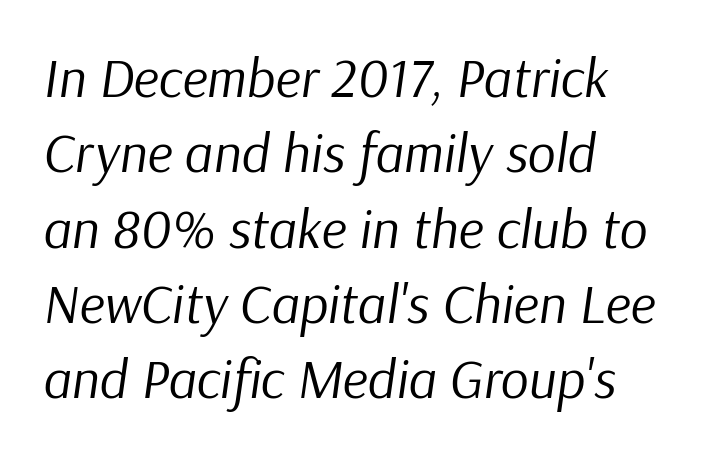
The characters are drawn with everyday or finer stroke widths. Honestly, the row spacing looks completely unremarkable. Inter-character spacing is left at the font's built-in metrics. Leftover space on each line is placed entirely after the last word.
